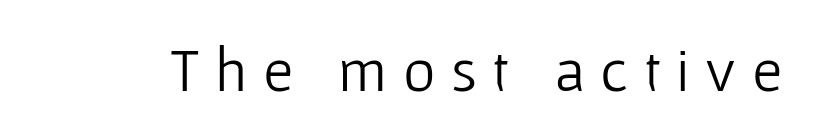
The image shows 62 px light sans-serif type, upright; set unusually wide letter spacing (+0.25 em), not underlined; low stroke contrast and a medium x-height.
